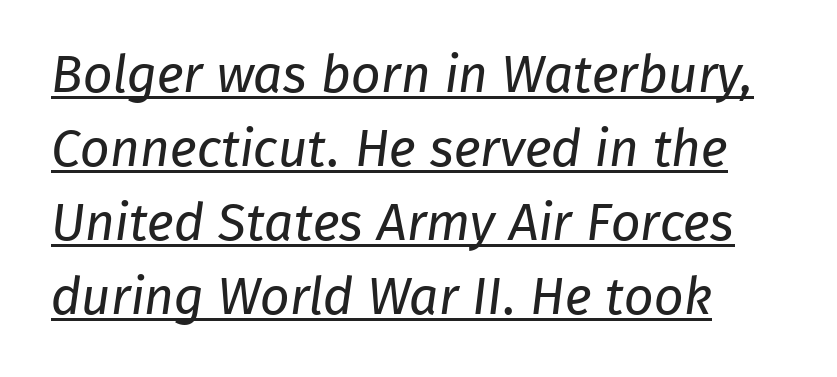
{"serif": "no", "bold": "no", "weight": "regular", "width": "normal", "stroke_contrast": "low", "x_height": "medium", "monospaced": "no", "underline": "yes", "align": "left", "line_spacing": "normal", "line_spacing_ratio": 1.42, "letter_spacing": "normal", "letter_spacing_em": 0.0, "glyph_px": 52}
